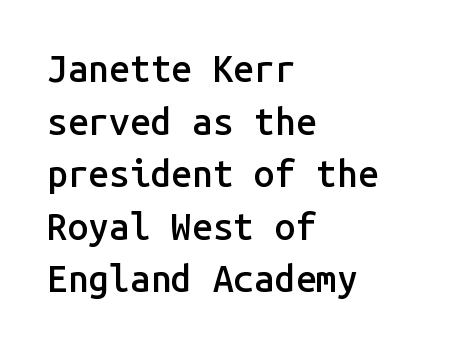
{"serif": "no", "italic": "no", "bold": "semi", "weight": "semibold", "width": "normal", "stroke_contrast": "low", "x_height": "medium", "monospaced": "yes", "underline": "no", "align": "left", "line_spacing": "normal", "line_spacing_ratio": 1.42, "letter_spacing": "normal", "letter_spacing_em": 0.0, "glyph_px": 37}
